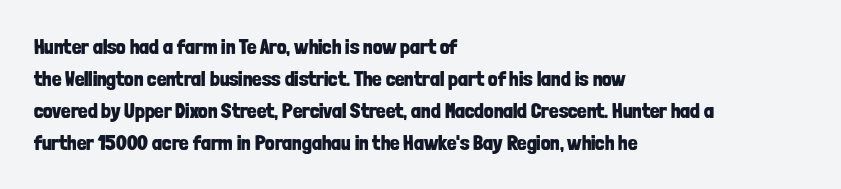
Q: Is the text bold? A: Yes.
Q: Is the text italic (slanted)? A: No, it is upright.
Q: Is the text underlined? A: No.
Q: How is the paragraph aligned? A: Left-aligned.
Q: Is the spacing between letters normal or unusually wide? A: Normal.
Q: Is the spacing between lines tight, normal or loose? A: Normal.
